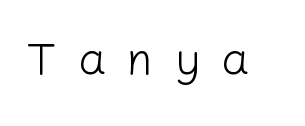
{"serif": "no", "italic": "no", "bold": "no", "weight": "light", "width": "normal", "stroke_contrast": "low", "x_height": "medium", "monospaced": "no", "underline": "no", "letter_spacing": "wide", "letter_spacing_em": 0.46, "glyph_px": 45}
